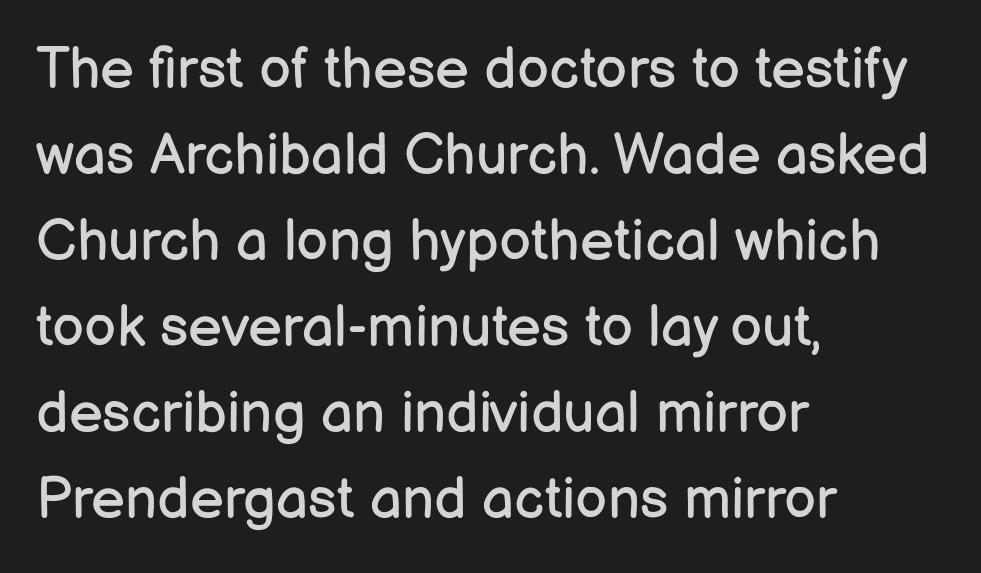
The ragged edge is on the right, which tells us the setting is flush left. In terms of posture, this sample is upright. No word sits above an underline. Serif or sans? Sans — the stroke terminals are bare. Reading down the column, the eye jumps a familiar distance to each next line.
